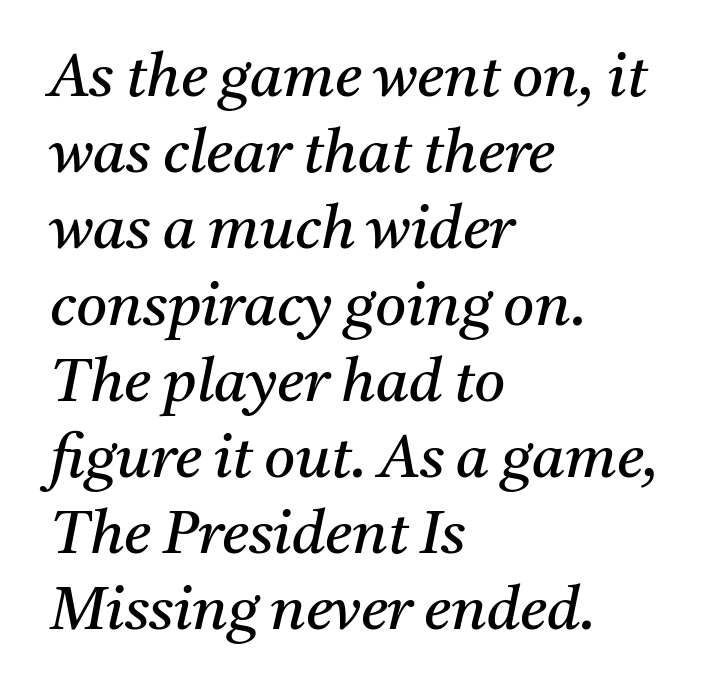
Typographically, this falls in the serif category. There's an unmistakable incline to the writing here. These lines stack with their left ends in a neat column. Weight: not bold — regular or lighter.
